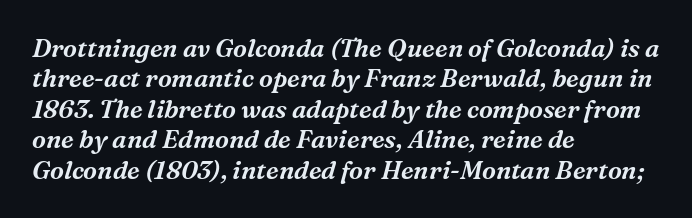
The image shows 25 px text type, italic (leaning right); set left-aligned, line spacing 1.22x, normal letter spacing, not underlined.
